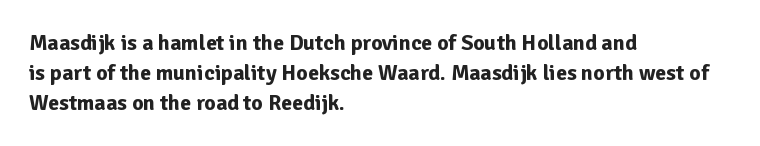
{"italic": "no", "bold": "yes", "underline": "no", "align": "left", "line_spacing": "normal", "line_spacing_ratio": 1.36, "letter_spacing": "normal", "letter_spacing_em": 0.0, "glyph_px": 22}
